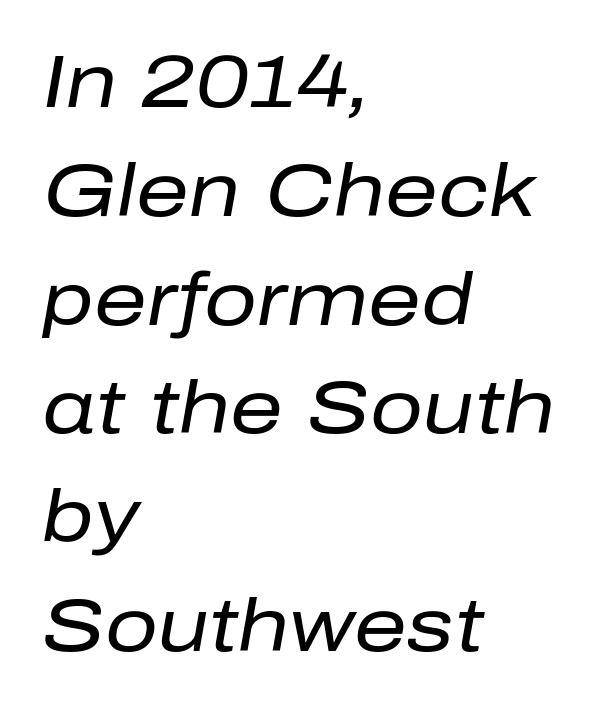
{"italic": "yes", "lean": "right", "slant_degrees": 10, "bold": "no", "weight": "regular", "width": "normal", "stroke_contrast": "low", "x_height": "medium", "monospaced": "no", "underline": "no", "align": "left", "line_spacing": "normal", "line_spacing_ratio": 1.47, "letter_spacing": "normal", "letter_spacing_em": 0.0, "glyph_px": 74}
